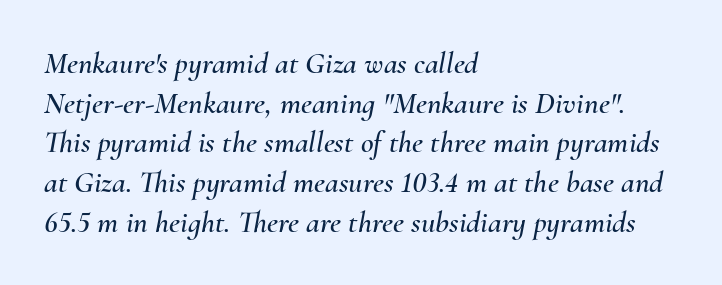
{"italic": "yes", "lean": "right", "slant_degrees": 10, "width": "normal", "stroke_contrast": "medium", "x_height": "small", "monospaced": "no", "underline": "no", "align": "left", "line_spacing": "normal", "line_spacing_ratio": 1.28, "letter_spacing": "normal", "letter_spacing_em": 0.0, "glyph_px": 31}
